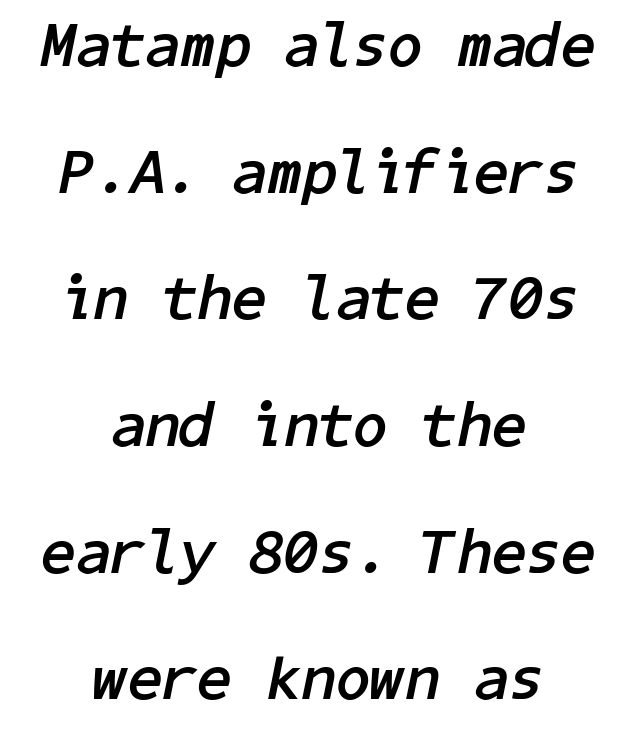
{"italic": "yes", "lean": "right", "slant_degrees": 11, "bold": "yes", "weight": "semibold", "width": "normal", "stroke_contrast": "low", "x_height": "medium", "underline": "no", "align": "center", "line_spacing": "loose", "line_spacing_ratio": 2.01, "letter_spacing": "normal", "letter_spacing_em": 0.0, "glyph_px": 63}
